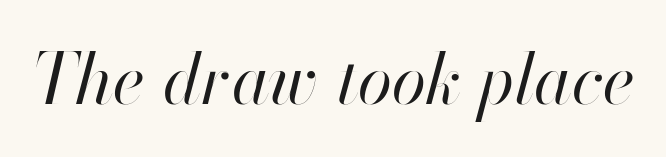
Students, note that the glyphs here touch the page at normal intervals. The whole block is typeset with a tilt. The space directly below the letters is spotless. Spacing verdict: proportional, widths tailored to each character. Stems and bowls with no extra thickness — not bold.
